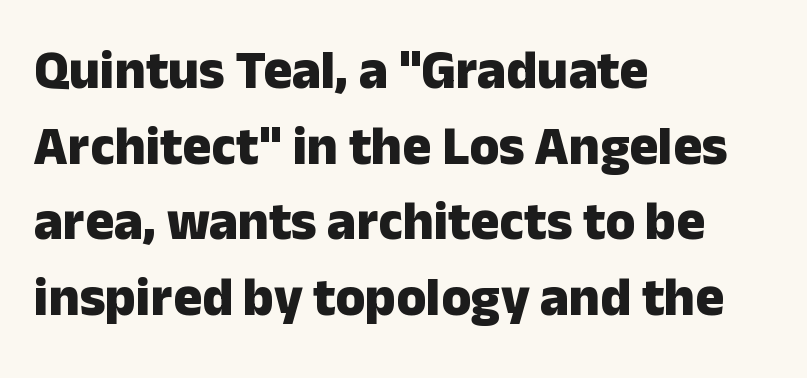
{"serif": "no", "italic": "no", "bold": "yes", "weight": "heavy", "width": "normal", "stroke_contrast": "low", "x_height": "medium", "monospaced": "no", "underline": "no", "align": "left", "line_spacing": "normal", "line_spacing_ratio": 1.4, "letter_spacing": "normal", "letter_spacing_em": 0.0, "glyph_px": 54}
